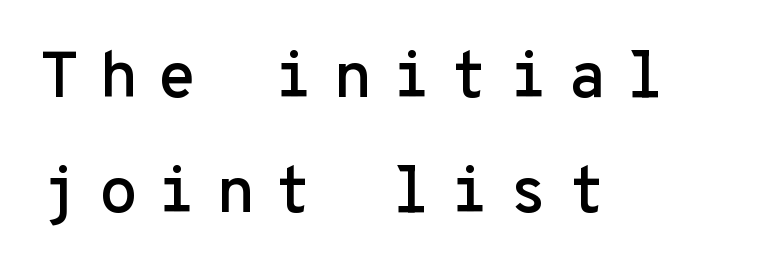
Spacing verdict: monospaced, one width for all characters. You could only call the tracking loose — the letters float apart. Classification — sans serif. Underlining? Definitely not there.
